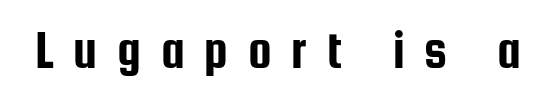
Q: Is the text italic (slanted)? A: No, it is upright.
Q: Is the typeface a serif or a sans-serif typeface? A: Sans-serif.
Q: Is the text underlined? A: No.
Q: Is the spacing between letters normal or unusually wide? A: Unusually wide.
Q: Width (condensed, normal, or wide)? A: Condensed.
Q: Stroke contrast? A: Low.
Q: x-height? A: Medium.
Q: Monospaced? A: No.
